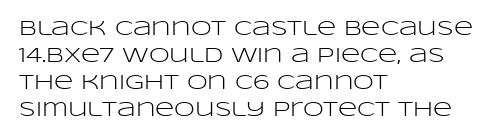
{"italic": "no", "bold": "no", "underline": "no", "align": "left", "line_spacing": "normal", "line_spacing_ratio": 1.28, "letter_spacing": "normal", "letter_spacing_em": 0.0, "glyph_px": 21}
